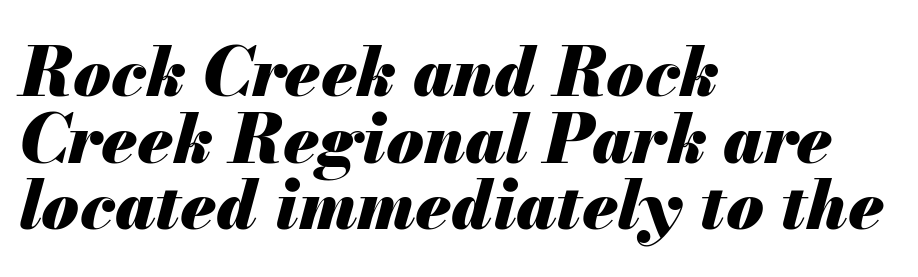
{"italic": "yes", "lean": "right", "slant_degrees": 13, "bold": "yes", "weight": "heavy", "width": "normal", "stroke_contrast": "medium", "x_height": "small", "monospaced": "no", "underline": "no", "align": "left", "line_spacing": "tight", "line_spacing_ratio": 0.98, "letter_spacing": "normal", "letter_spacing_em": 0.0, "glyph_px": 68}
